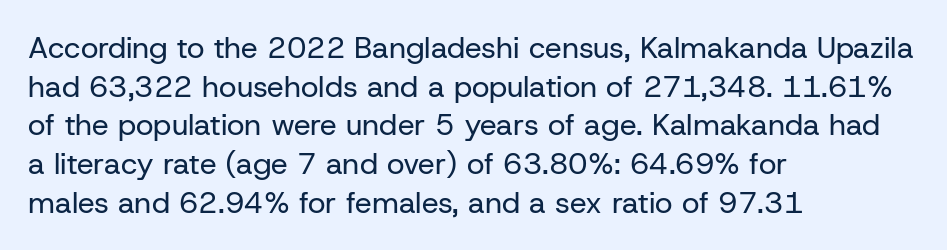
Classification — sans serif. The line texture is even and compact thanks to regular tracking. No italicization has been applied; the sample stays upright. Has an underline been added? It has not.
